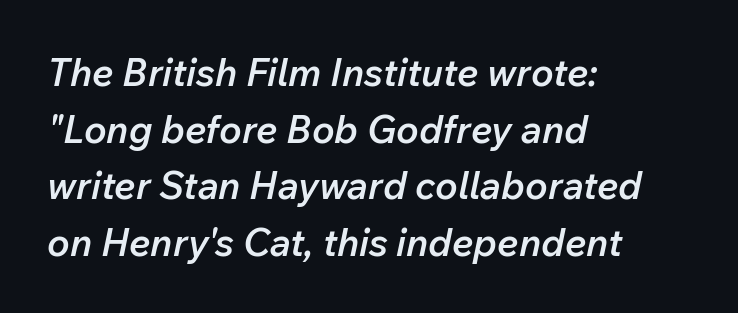
Underlining? Definitely not there. The lines sit at an ordinary, default distance from one another. These lines were composed using italics. There is no visible air inserted between adjacent glyphs. Line beginnings align vertically; line endings do not. The letters advance in unequal steps, a hallmark of proportional type.
